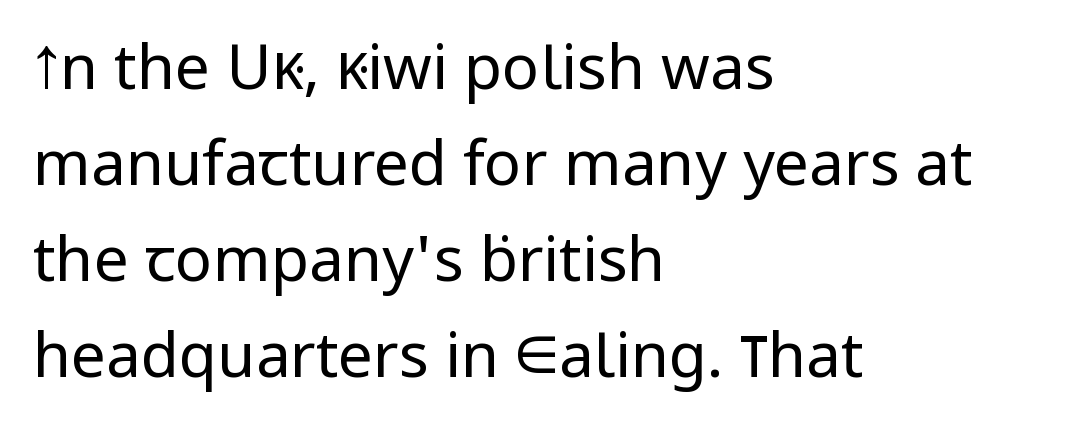
Varying glyph widths throughout — classic text-font behaviour. In terms of letterspacing, this is plain default setting. Every character sits straight up, as roman type does. Stroke terminals: plain, sans-serif. Casual observation: everything's shoved over to the left. Letters rest on an invisible, unmarked baseline.
